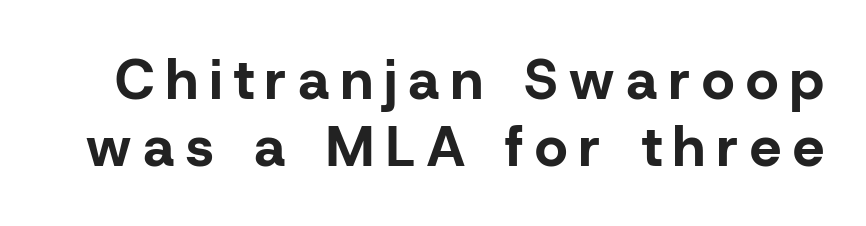
Underline: absent. These words are printed bold, with thick strokes throughout. Stroke terminals: plain, sans-serif. Ordinary non-slanted type is in use.
